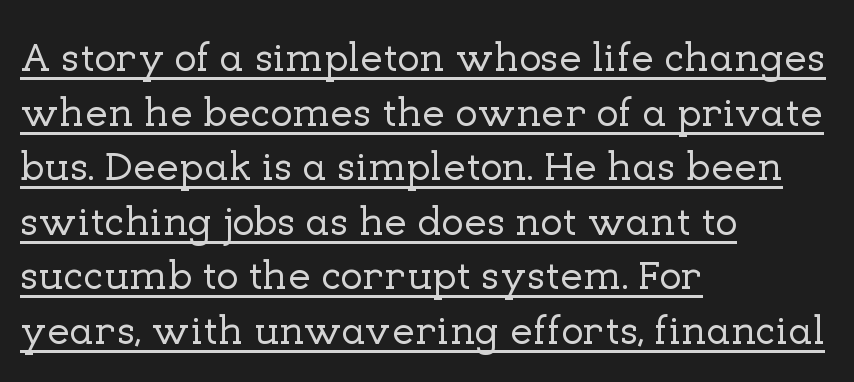
{"serif": "yes", "italic": "no", "width": "normal", "stroke_contrast": "low", "x_height": "medium", "monospaced": "no", "underline": "yes", "align": "left", "line_spacing": "normal", "line_spacing_ratio": 1.33, "letter_spacing": "normal", "letter_spacing_em": 0.0, "glyph_px": 41}
